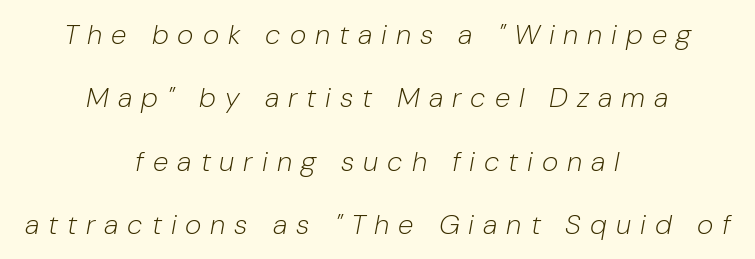
The face used here is proportionally spaced, like ordinary book or web type. Weight: regular or lighter. Plain, unruled lines of type. Reading down the block, each line starts at a different indent, mirrored at its end. Italic? Definitely — the glyphs are oblique.
